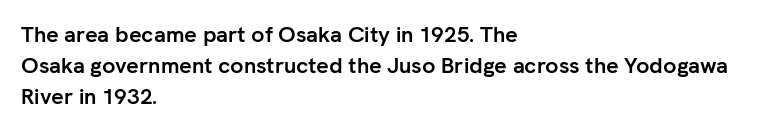
Q: Is the text bold? A: Yes.
Q: Is the text italic (slanted)? A: No, it is upright.
Q: Is the text underlined? A: No.
Q: How is the paragraph aligned? A: Left-aligned.
Q: Is the spacing between letters normal or unusually wide? A: Normal.
Q: Is the spacing between lines tight, normal or loose? A: Normal.
